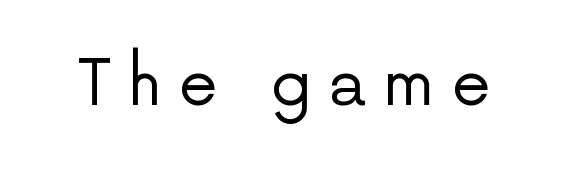
The image shows 63 px regular-weight sans-serif type, upright; set unusually wide letter spacing (+0.26 em), not underlined; low stroke contrast and a medium x-height.
